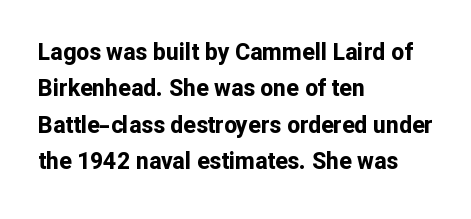
Q: Is the text bold? A: Yes.
Q: Is the text italic (slanted)? A: No, it is upright.
Q: Is the text underlined? A: No.
Q: How is the paragraph aligned? A: Left-aligned.
Q: Is the spacing between letters normal or unusually wide? A: Normal.
Q: Is the spacing between lines tight, normal or loose? A: Normal.
